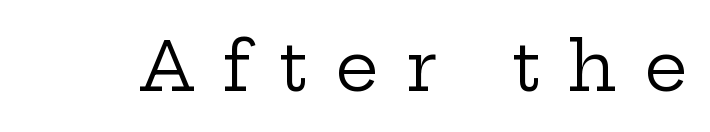
Heaviness? Minimal to ordinary, like unemphasized prose. Type without underlining. Italic? Not at all — the glyphs are vertical. These lines are rendered in a variable-pitch font. The horizontal fit of the characters is loose and conspicuously gappy.
